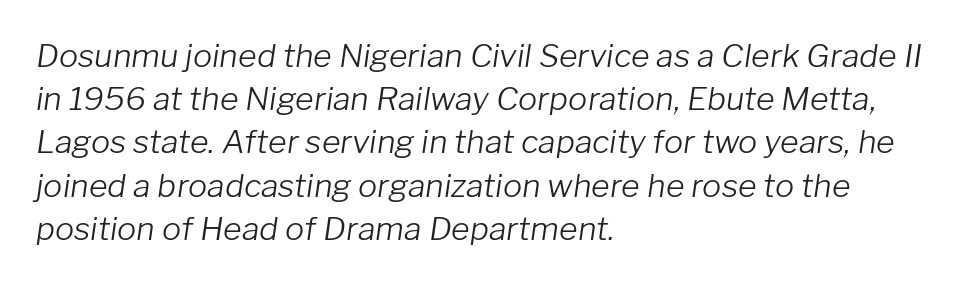
{"italic": "yes", "lean": "right", "slant_degrees": 8, "bold": "no", "weight": "light", "width": "normal", "stroke_contrast": "low", "x_height": "medium", "monospaced": "no", "underline": "no", "align": "left", "line_spacing": "normal", "line_spacing_ratio": 1.35, "letter_spacing": "normal", "letter_spacing_em": 0.0, "glyph_px": 32}
